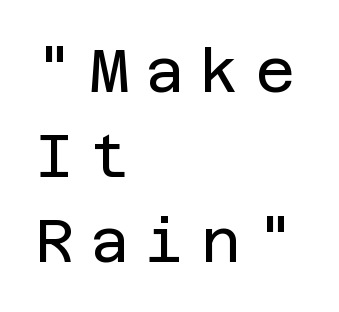
The image shows 60 px regular-weight sans-serif type, upright; set left-aligned, normal line spacing (1.42x), unusually wide letter spacing (+0.27 em), not underlined; low stroke contrast and a large x-height.
